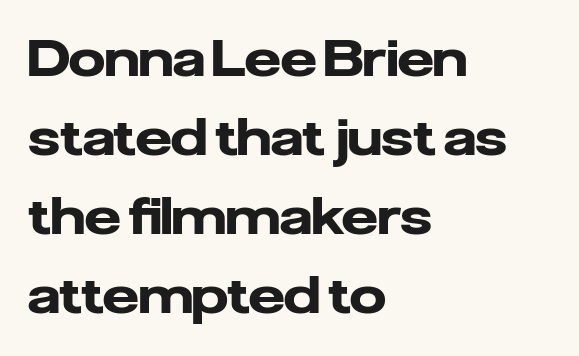
{"serif": "no", "italic": "no", "bold": "yes", "weight": "heavy", "width": "normal", "stroke_contrast": "low", "x_height": "medium", "monospaced": "no", "underline": "no", "align": "left", "line_spacing": "normal", "line_spacing_ratio": 1.55, "letter_spacing": "normal", "letter_spacing_em": 0.0, "glyph_px": 51}
